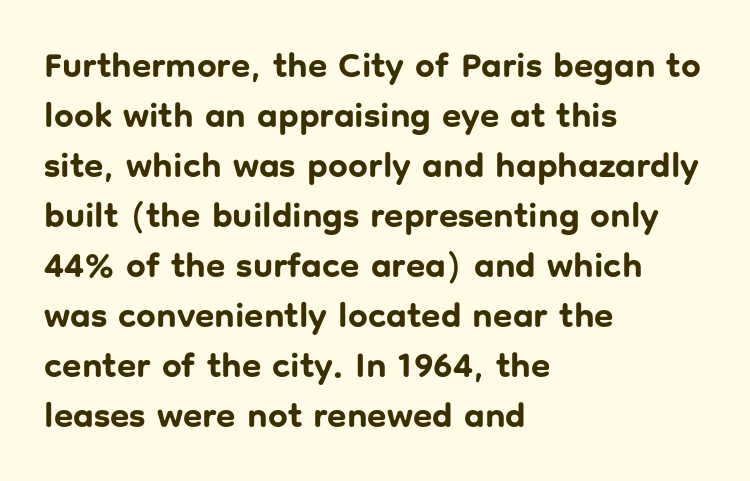
Q: Is the text bold? A: Yes.
Q: Is the text italic (slanted)? A: No, it is upright.
Q: Is the typeface a serif or a sans-serif typeface? A: Sans-serif.
Q: Is the text underlined? A: No.
Q: How is the paragraph aligned? A: Left-aligned.
Q: Is the spacing between letters normal or unusually wide? A: Normal.
Q: Is the spacing between lines tight, normal or loose? A: Normal.
Q: Width (condensed, normal, or wide)? A: Normal.
Q: Stroke contrast? A: Low.
Q: x-height? A: Medium.
Q: Monospaced? A: No.
